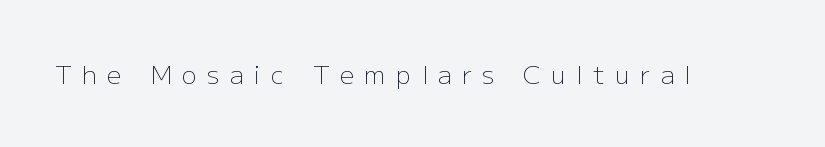
The image shows 25 px text type, upright; set unusually wide letter spacing (+0.42 em), not underlined.
